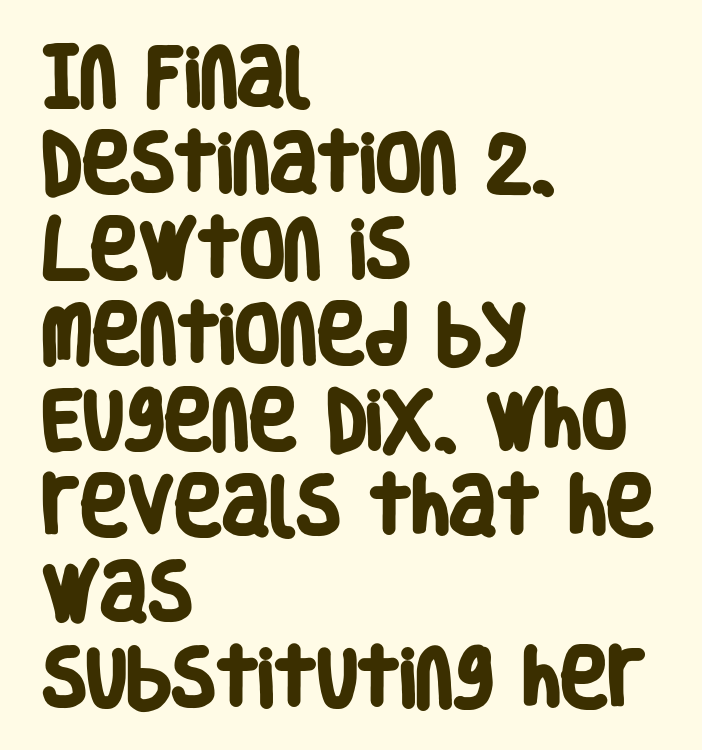
The space beneath each line is pristine and unruled. Bold? Absolutely — the strokes are thick and heavy. The face used here is proportionally spaced, like ordinary book or web type. Glyph-to-glyph distance matches everyday printed text. Letterform terminals end flat and unadorned throughout the passage. Quick note: interline space is typical.
